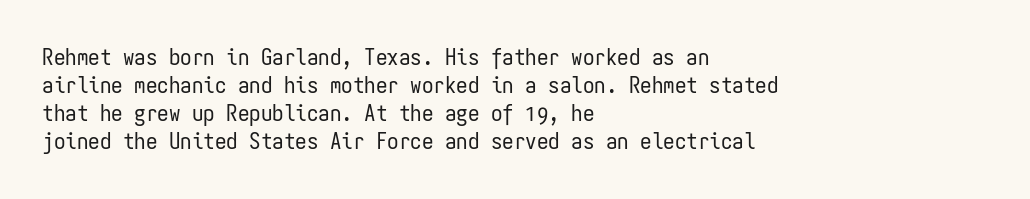
Q: Is the text bold? A: No.
Q: Is the text italic (slanted)? A: No, it is upright.
Q: Is the text underlined? A: No.
Q: How is the paragraph aligned? A: Left-aligned.
Q: Is the spacing between letters normal or unusually wide? A: Normal.
